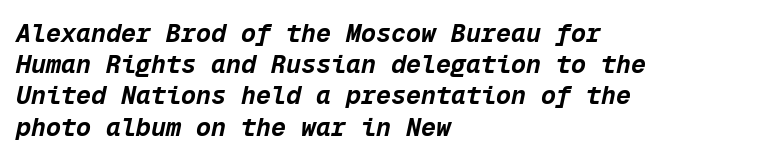
The line-height multiplier appears to be the usual default. The rendering keeps characters at their native spacing. The zone under the glyphs is completely vacant. The specimen reads as italic at a glance. Set as a true bold cut, around the 700 mark. Horizontally, the lines are justified to the leading edge only.
